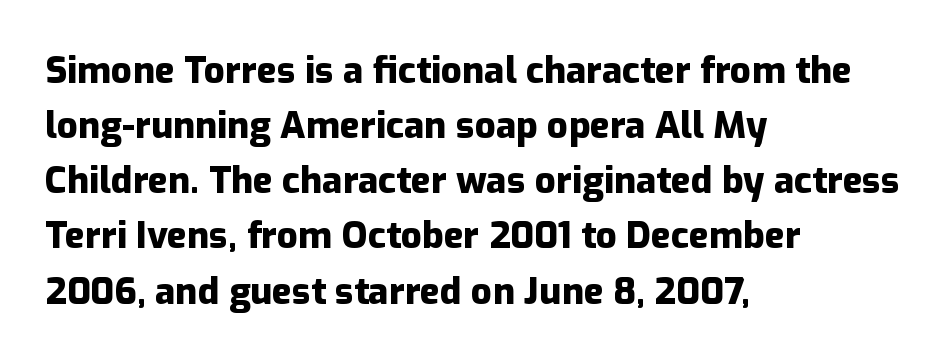
{"serif": "no", "italic": "no", "bold": "yes", "weight": "heavy", "width": "normal", "stroke_contrast": "low", "x_height": "medium", "monospaced": "no", "underline": "no", "align": "left", "line_spacing": "normal", "line_spacing_ratio": 1.49, "letter_spacing": "normal", "letter_spacing_em": 0.0, "glyph_px": 37}
